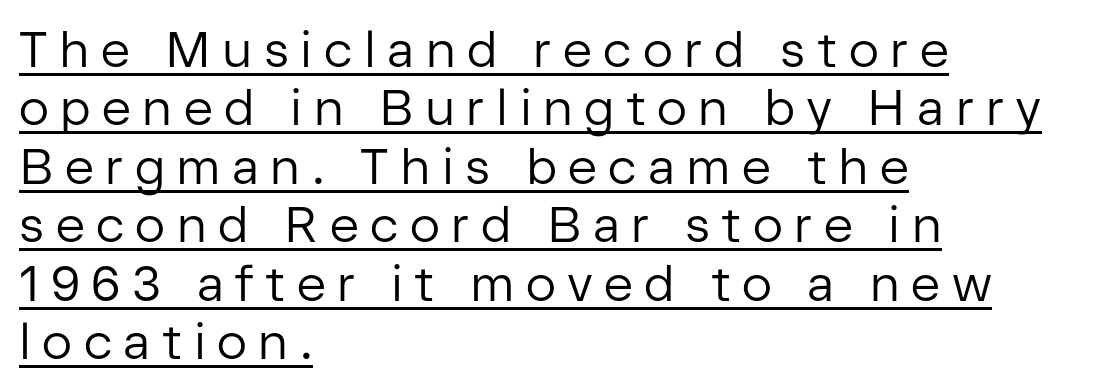
Q: Is the text bold? A: No.
Q: Is the text italic (slanted)? A: No, it is upright.
Q: Is the typeface a serif or a sans-serif typeface? A: Sans-serif.
Q: Is the text underlined? A: Yes.
Q: How is the paragraph aligned? A: Left-aligned.
Q: Is the spacing between letters normal or unusually wide? A: Unusually wide.
Q: Width (condensed, normal, or wide)? A: Normal.
Q: Stroke contrast? A: Low.
Q: x-height? A: Medium.
Q: Monospaced? A: No.
